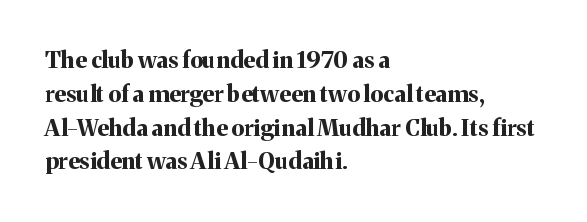
Q: Is the text bold? A: Yes.
Q: Is the text italic (slanted)? A: No, it is upright.
Q: Is the text underlined? A: No.
Q: How is the paragraph aligned? A: Left-aligned.
Q: Is the spacing between letters normal or unusually wide? A: Normal.
Q: Is the spacing between lines tight, normal or loose? A: Normal.
